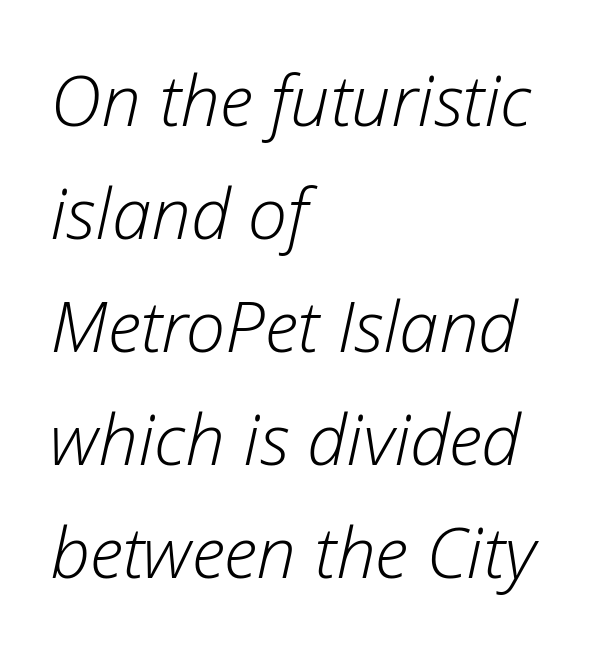
{"italic": "yes", "lean": "right", "slant_degrees": 12, "bold": "no", "weight": "light", "width": "normal", "stroke_contrast": "low", "x_height": "medium", "monospaced": "no", "underline": "no", "align": "left", "line_spacing": "normal", "line_spacing_ratio": 1.59, "letter_spacing": "normal", "letter_spacing_em": 0.0, "glyph_px": 71}
